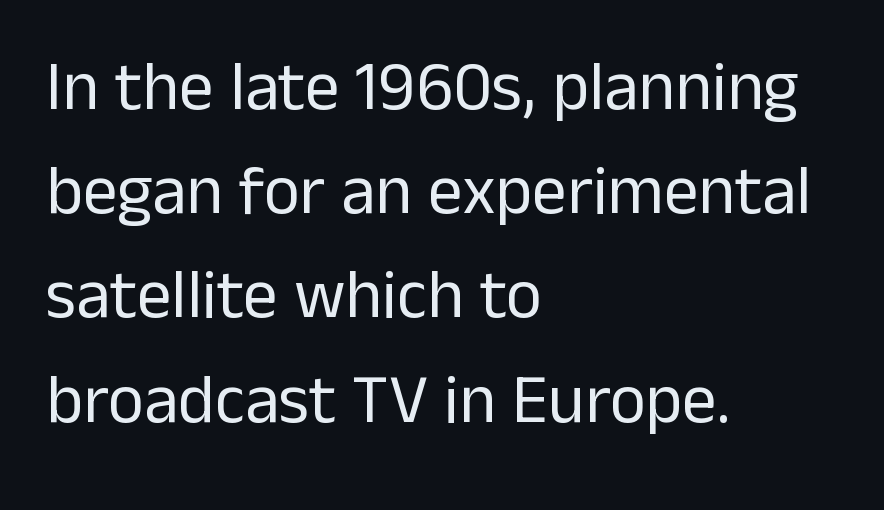
{"serif": "no", "italic": "no", "bold": "no", "weight": "regular", "width": "normal", "stroke_contrast": "low", "x_height": "medium", "monospaced": "no", "underline": "no", "align": "left", "line_spacing": "normal", "line_spacing_ratio": 1.51, "letter_spacing": "normal", "letter_spacing_em": 0.0, "glyph_px": 69}
